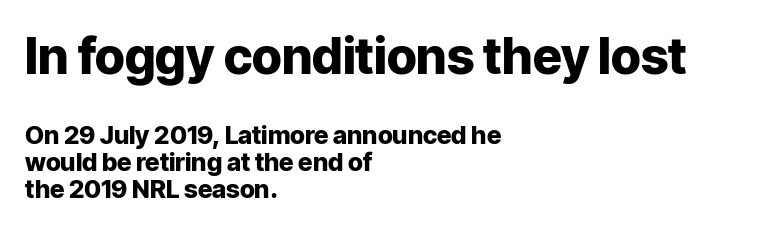
{"serif": "no", "italic": "no", "bold": "yes", "weight": "heavy", "width": "normal", "stroke_contrast": "low", "x_height": "medium", "monospaced": "no", "underline": "no", "align": "left", "line_spacing": "tight", "line_spacing_ratio": 1.08, "letter_spacing": "normal", "letter_spacing_em": 0.0, "larger_block": "first", "size_ratio": 2.0, "glyph_px": 50}
